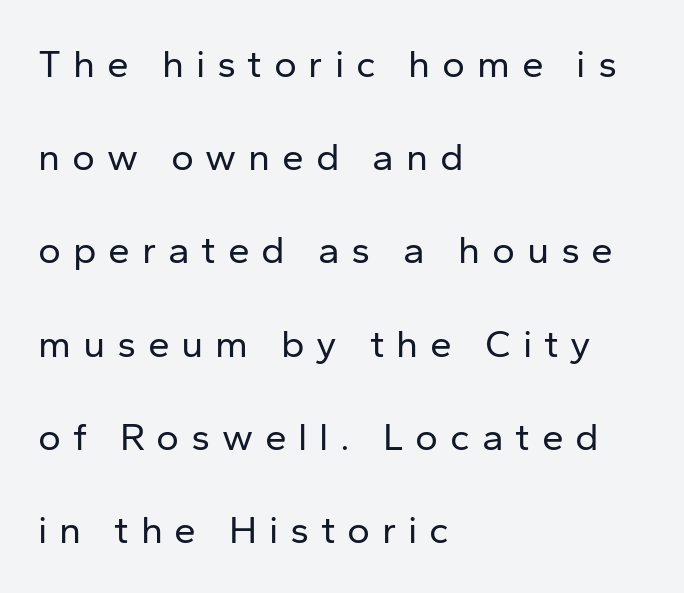
The image shows 39 px regular-weight sans-serif type, upright; set left-aligned, loose line spacing (2.39x), unusually wide letter spacing (+0.3 em), not underlined; low stroke contrast and a medium x-height.
